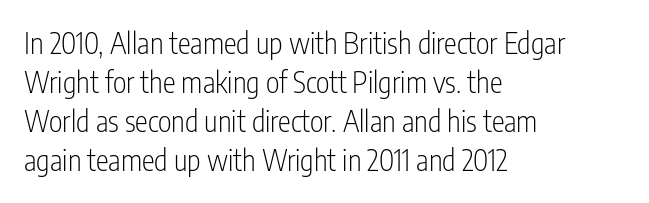
Style check: upright. Vertical stems look standard width or narrower in stroke. Descender tails drop into unmarked territory. This sample uses plain, unmodified letter spacing. The leading is moderate, giving the passage an even texture.
